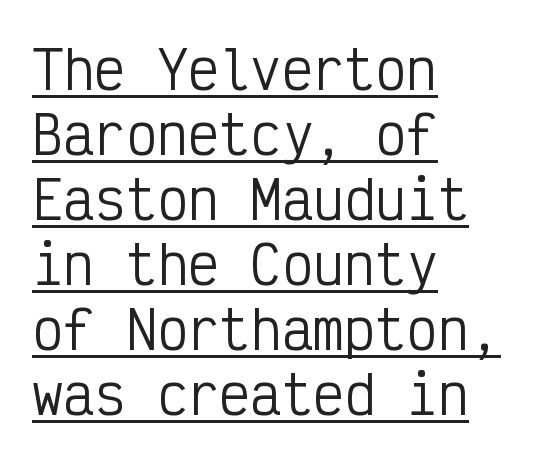
Leading: standard. The rendering keeps characters at their native spacing. The paragraph has a hard left edge and a soft right edge. The type sits square on the baseline with zero lean. These characters rest on top of a visible drawn line.
